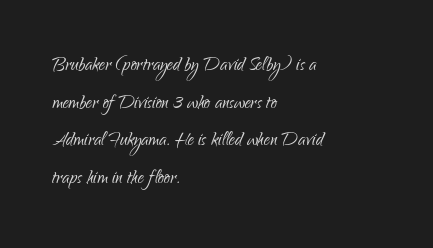
The image shows 24 px text type; set left-aligned, normal line spacing (1.57x), normal letter spacing, not underlined.
